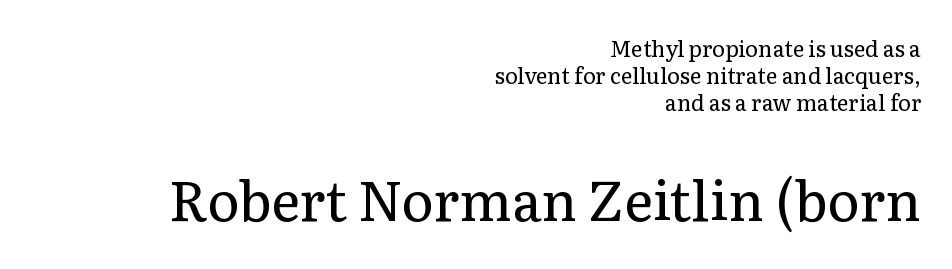
{"serif": "yes", "italic": "no", "bold": "no", "weight": "regular", "width": "normal", "stroke_contrast": "low", "x_height": "medium", "monospaced": "no", "underline": "no", "align": "right", "line_spacing_ratio": 1.22, "letter_spacing": "normal", "letter_spacing_em": 0.0, "larger_block": "second", "size_ratio": 2.5, "glyph_px": 55}
